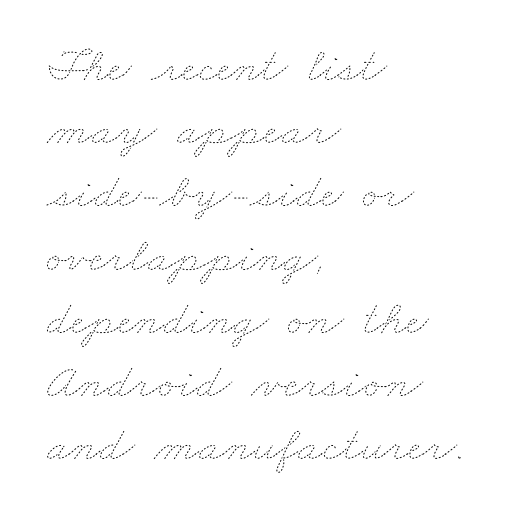
The image shows 49 px thin, wide type; set left-aligned, normal line spacing (1.29x), normal letter spacing, not underlined; low stroke contrast and a small x-height.
